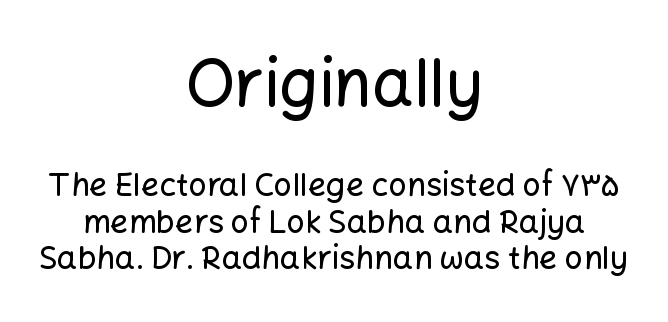
{"serif": "no", "italic": "no", "width": "normal", "stroke_contrast": "low", "x_height": "medium", "monospaced": "no", "underline": "no", "align": "center", "line_spacing": "tight", "line_spacing_ratio": 1.14, "letter_spacing": "normal", "letter_spacing_em": 0.0, "larger_block": "first", "size_ratio": 2.03, "glyph_px": 65}
